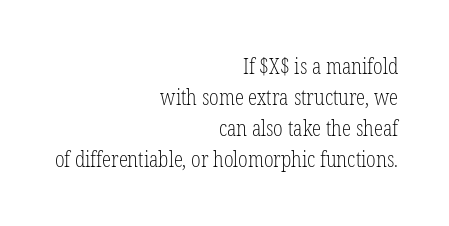
The image shows 21 px text type, upright; set right-aligned, normal line spacing (1.48x), normal letter spacing, not underlined.
